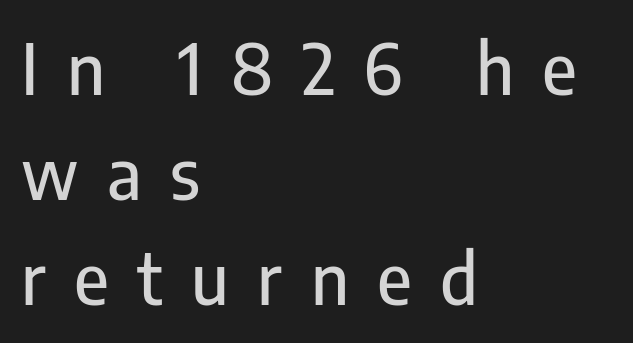
Q: Is the text italic (slanted)? A: No, it is upright.
Q: Is the typeface a serif or a sans-serif typeface? A: Sans-serif.
Q: Is the text underlined? A: No.
Q: How is the paragraph aligned? A: Left-aligned.
Q: Is the spacing between letters normal or unusually wide? A: Unusually wide.
Q: Is the spacing between lines tight, normal or loose? A: Normal.
Q: Width (condensed, normal, or wide)? A: Condensed.
Q: Stroke contrast? A: Low.
Q: x-height? A: Medium.
Q: Monospaced? A: No.
